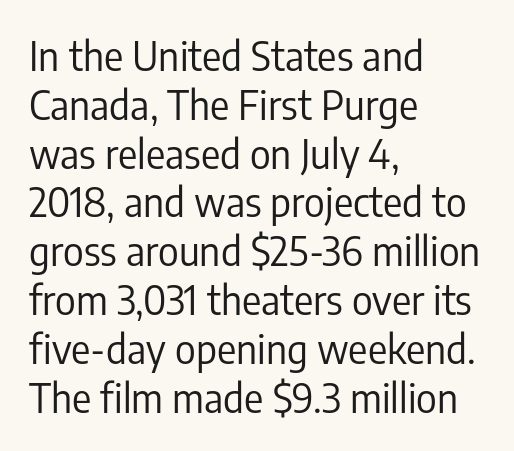
Q: Is the text bold? A: No.
Q: Is the text italic (slanted)? A: No, it is upright.
Q: Is the typeface a serif or a sans-serif typeface? A: Sans-serif.
Q: Is the text underlined? A: No.
Q: How is the paragraph aligned? A: Left-aligned.
Q: Is the spacing between letters normal or unusually wide? A: Normal.
Q: Width (condensed, normal, or wide)? A: Condensed.
Q: Stroke contrast? A: Low.
Q: x-height? A: Medium.
Q: Monospaced? A: No.
